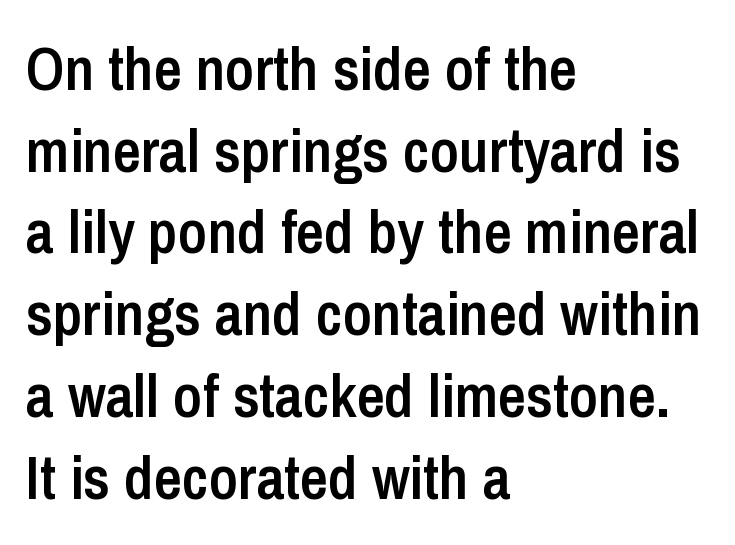
You could call the tracking neutral — neither tight nor loose. Quick note: interline space is typical. Italic? Not at all — the glyphs are vertical. These lines are rendered in a variable-pitch font.
